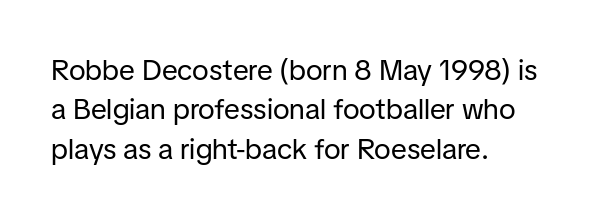
You could not count columns in this text — the font is proportionally spaced. In terms of letterspacing, this is plain default setting. The rag falls on the right side of this text block. This rendering features lettering with no underline. How would I describe the line gaps? Plain and ordinary. Unlike italic type, these characters show no tilt at all.
